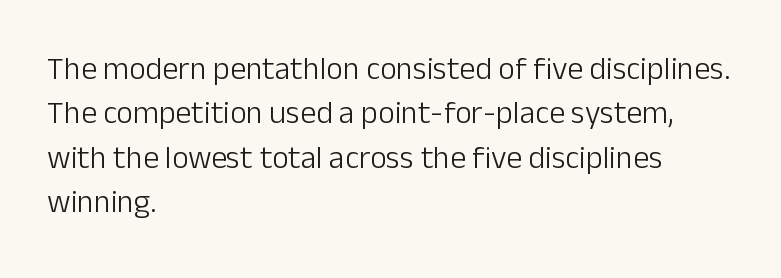
Plain, unruled lines of type. The face used here is proportionally spaced, like ordinary book or web type. Vertical stems look standard width or narrower in stroke. The leading is moderate, giving the passage an even texture.
